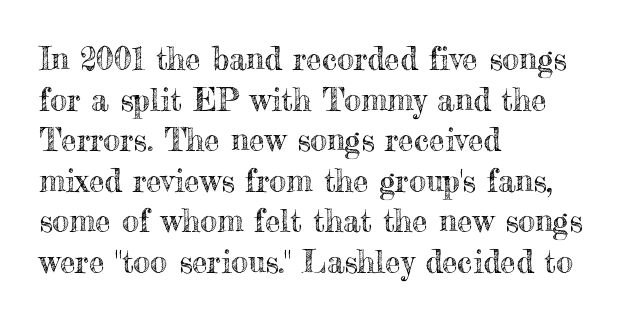
The line texture is even and compact thanks to regular tracking. No italicization has been applied; the sample stays upright. This rendering uses left alignment, leaving the right contour irregular. How would I describe the line gaps? Plain and ordinary. Character widths vary here, with narrow letters taking less room than wide ones.
